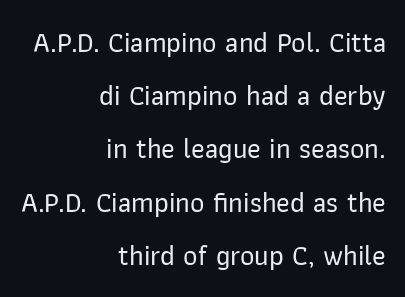
Whoever set this chose breathing room over compactness in the vertical rhythm. Do the characters align in a grid? No, the font is proportional. The zone under the glyphs is completely vacant. The setting favours the right margin, as signatures and pull-quotes sometimes do. Font category for this specimen: sans-serif.
